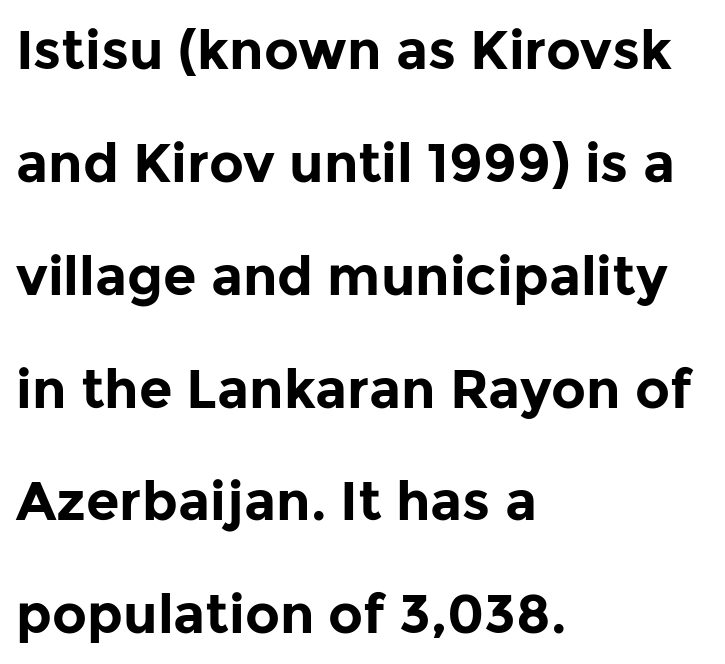
Q: Is the text bold? A: Yes.
Q: Is the text italic (slanted)? A: No, it is upright.
Q: Is the typeface a serif or a sans-serif typeface? A: Sans-serif.
Q: Is the text underlined? A: No.
Q: How is the paragraph aligned? A: Left-aligned.
Q: Is the spacing between letters normal or unusually wide? A: Normal.
Q: Is the spacing between lines tight, normal or loose? A: Loose.
Q: Width (condensed, normal, or wide)? A: Normal.
Q: Stroke contrast? A: Low.
Q: x-height? A: Medium.
Q: Monospaced? A: No.
